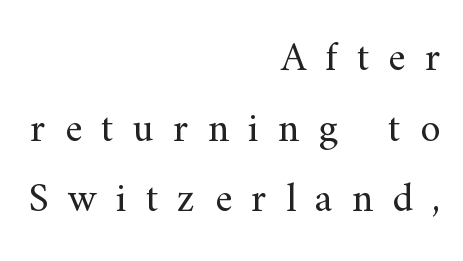
Q: Is the text bold? A: No.
Q: Is the text italic (slanted)? A: No, it is upright.
Q: Is the typeface a serif or a sans-serif typeface? A: Serif.
Q: Is the text underlined? A: No.
Q: How is the paragraph aligned? A: Right-aligned.
Q: Is the spacing between letters normal or unusually wide? A: Unusually wide.
Q: Width (condensed, normal, or wide)? A: Normal.
Q: Stroke contrast? A: Medium.
Q: x-height? A: Small.
Q: Monospaced? A: No.
